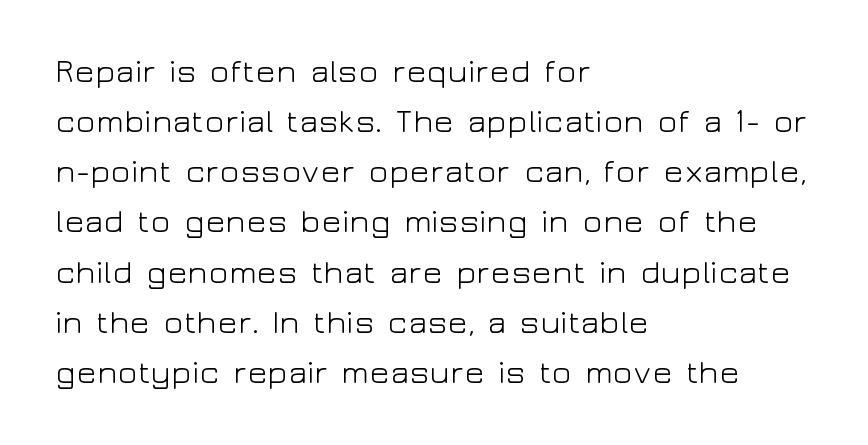
Q: Is the text bold? A: No.
Q: Is the text italic (slanted)? A: No, it is upright.
Q: Is the typeface a serif or a sans-serif typeface? A: Sans-serif.
Q: Is the text underlined? A: No.
Q: How is the paragraph aligned? A: Left-aligned.
Q: Is the spacing between letters normal or unusually wide? A: Normal.
Q: Is the spacing between lines tight, normal or loose? A: Normal.
Q: Width (condensed, normal, or wide)? A: Wide.
Q: Stroke contrast? A: Low.
Q: x-height? A: Medium.
Q: Monospaced? A: No.
